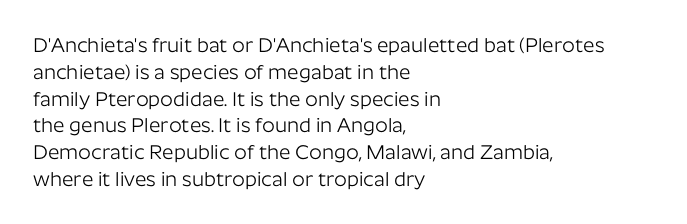
Unlike italic type, these characters show no tilt at all. Honestly, there is no underline to notice here at all. The ragged edge is on the right, which tells us the setting is flush left. Tracking here is standard; glyphs follow each other at the usual distance.
